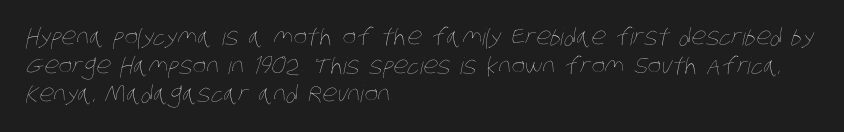
The image shows 23 px text type; set left-aligned, normal line spacing (1.25x), normal letter spacing, not underlined.
